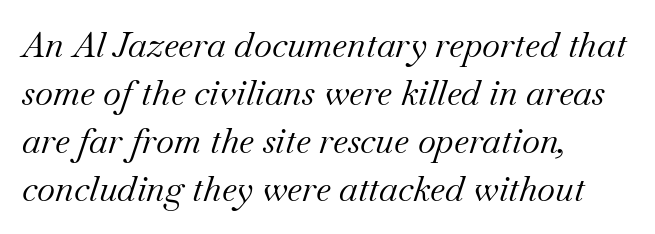
{"serif": "yes", "italic": "yes", "lean": "right", "slant_degrees": 18, "bold": "no", "weight": "regular", "width": "normal", "stroke_contrast": "medium", "x_height": "small", "monospaced": "no", "underline": "no", "align": "left", "line_spacing": "normal", "line_spacing_ratio": 1.37, "letter_spacing": "normal", "letter_spacing_em": 0.0, "glyph_px": 35}
